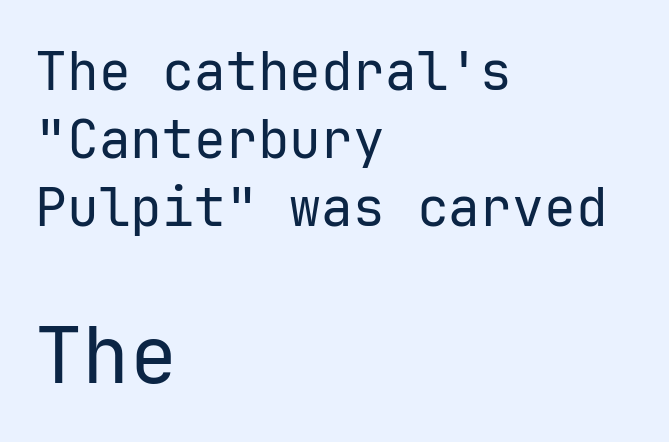
The letters march in equal steps, a hallmark of fixed-pitch type. What kind of face is this? One without serifs — a sans. The glyphs are unaccompanied by any horizontal stroke below them. These lines stack with their left ends in a neat column.
